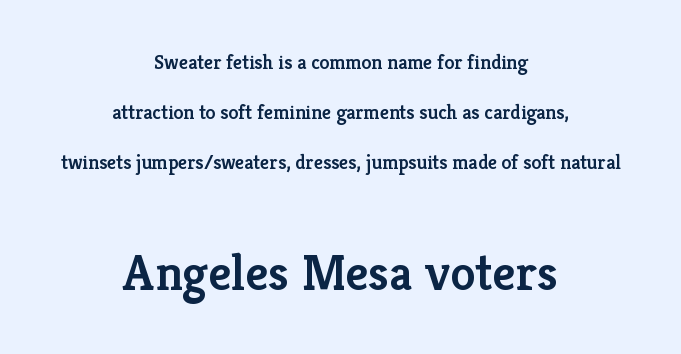
Q: Is the text bold? A: Semi-bold.
Q: Is the text italic (slanted)? A: No, it is upright.
Q: Is the typeface a serif or a sans-serif typeface? A: Serif.
Q: Is the text underlined? A: No.
Q: How is the paragraph aligned? A: Centered.
Q: Is the spacing between letters normal or unusually wide? A: Normal.
Q: Is the spacing between lines tight, normal or loose? A: Loose.
Q: Which block of text is set in a larger size, the first (top) or the second (bottom)? A: The second (bottom) one.
Q: Width (condensed, normal, or wide)? A: Normal.
Q: Stroke contrast? A: Low.
Q: x-height? A: Medium.
Q: Monospaced? A: No.
